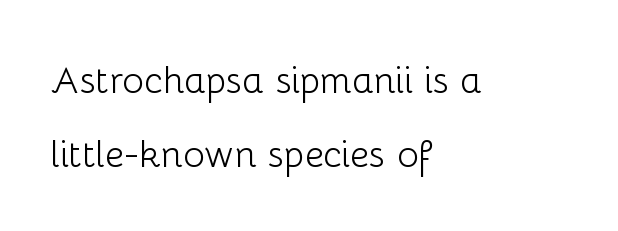
The image shows 37 px light sans-serif type, upright; set left-aligned, loose line spacing (1.99x), normal letter spacing, not underlined; low stroke contrast and a medium x-height.
